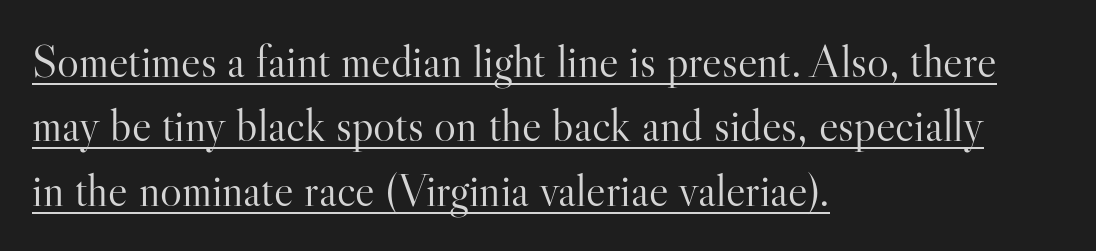
The image shows 46 px light serif type, upright; set left-aligned, normal line spacing (1.4x), normal letter spacing, underlined; high stroke contrast and a small x-height.
